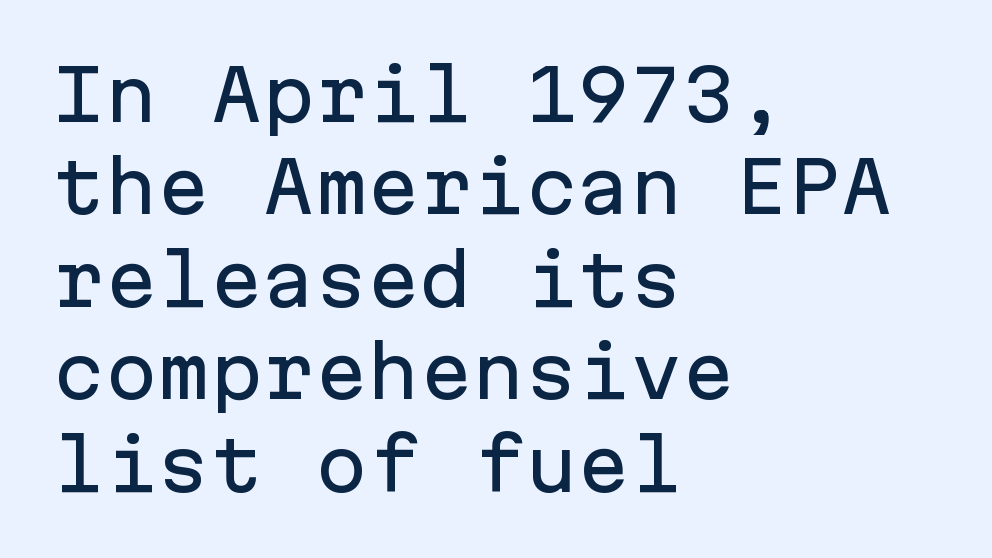
{"serif": "no", "italic": "no", "width": "normal", "stroke_contrast": "low", "x_height": "medium", "monospaced": "yes", "underline": "no", "align": "left", "line_spacing": "normal", "line_spacing_ratio": 1.32, "letter_spacing": "normal", "letter_spacing_em": 0.0, "glyph_px": 70}
